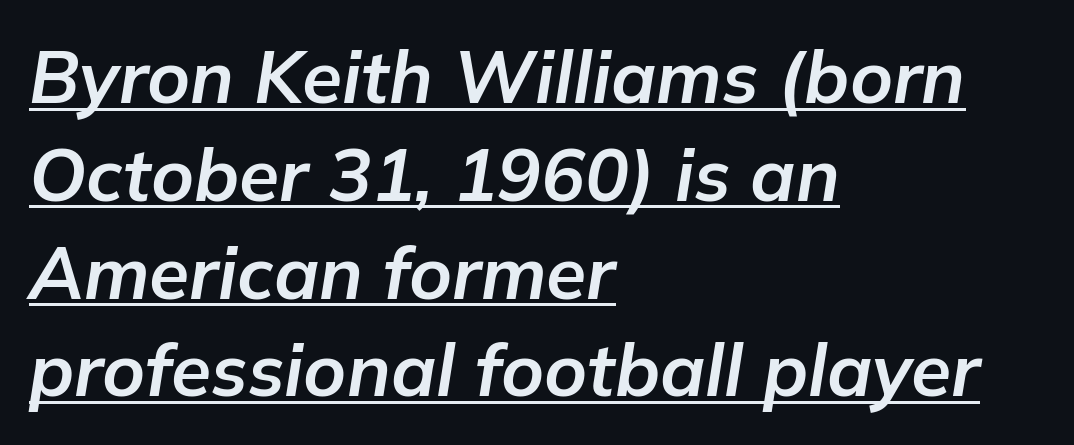
Q: Is the text bold? A: Yes.
Q: Is the text italic (slanted)? A: Yes, it leans right by about 9 degrees.
Q: Is the text underlined? A: Yes.
Q: How is the paragraph aligned? A: Left-aligned.
Q: Is the spacing between letters normal or unusually wide? A: Normal.
Q: Is the spacing between lines tight, normal or loose? A: Normal.
Q: Width (condensed, normal, or wide)? A: Normal.
Q: Stroke contrast? A: Low.
Q: x-height? A: Medium.
Q: Monospaced? A: No.
